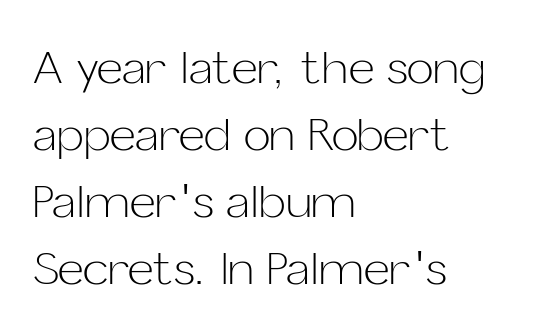
Counters stay open thanks to moderate or lighter strokes. The lines are quadded left. Each letter keeps its own natural width here, so spacing adapts to shape. No extra tracking has been applied to these lines. Has an underline been added? It has not.
